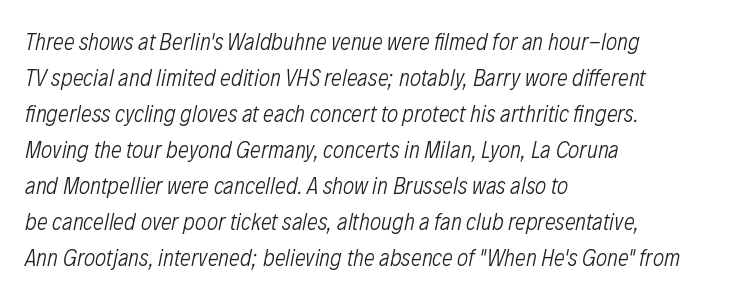
{"italic": "yes", "lean": "right", "slant_degrees": 12, "bold": "no", "underline": "no", "align": "left", "line_spacing": "normal", "line_spacing_ratio": 1.5, "letter_spacing": "normal", "letter_spacing_em": 0.0, "glyph_px": 24}
